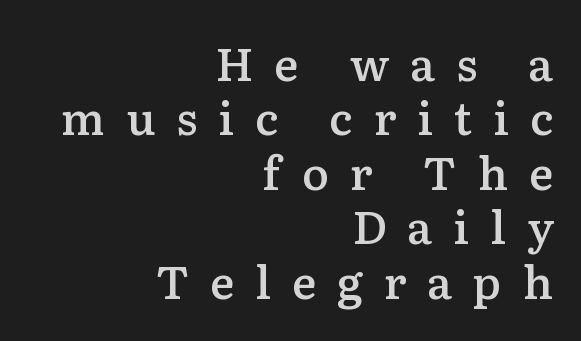
{"serif": "yes", "italic": "no", "bold": "semi", "weight": "semibold", "width": "normal", "stroke_contrast": "low", "x_height": "medium", "monospaced": "no", "underline": "no", "align": "right", "line_spacing_ratio": 1.21, "letter_spacing": "wide", "letter_spacing_em": 0.47, "glyph_px": 45}
